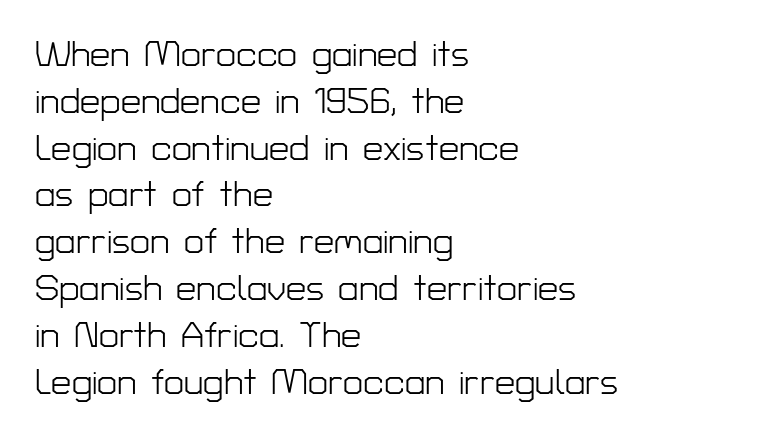
The line-height multiplier appears to be the usual default. The axis of the letterforms is exactly vertical. Honestly, there is no underline to notice here at all. The face used here is rendered with its standard letterfit.
